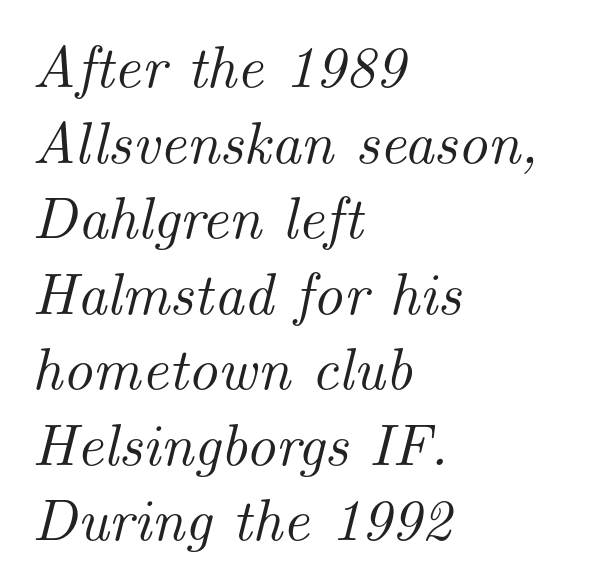
{"serif": "yes", "italic": "yes", "lean": "right", "slant_degrees": 14, "width": "normal", "stroke_contrast": "medium", "x_height": "small", "monospaced": "no", "underline": "no", "align": "left", "line_spacing": "normal", "line_spacing_ratio": 1.28, "letter_spacing": "normal", "letter_spacing_em": 0.0, "glyph_px": 59}
